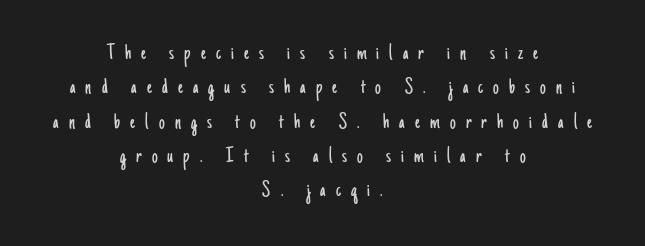
Q: Is the text bold? A: No.
Q: Is the text italic (slanted)? A: No, it is upright.
Q: Is the text underlined? A: No.
Q: How is the paragraph aligned? A: Centered.
Q: Is the spacing between letters normal or unusually wide? A: Unusually wide.
Q: Is the spacing between lines tight, normal or loose? A: Normal.
